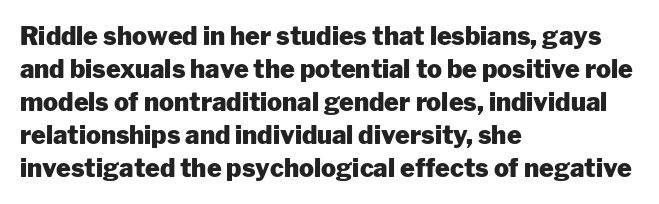
Q: Is the text bold? A: Yes.
Q: Is the text italic (slanted)? A: No, it is upright.
Q: Is the text underlined? A: No.
Q: How is the paragraph aligned? A: Left-aligned.
Q: Is the spacing between letters normal or unusually wide? A: Normal.
Q: Is the spacing between lines tight, normal or loose? A: Normal.
